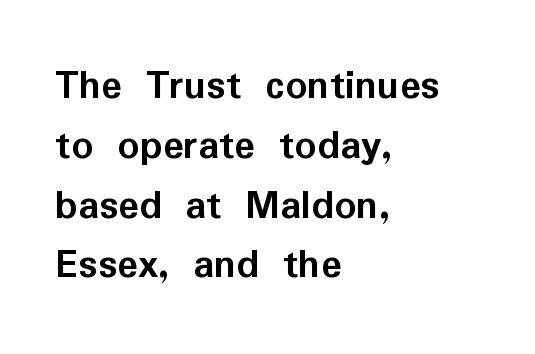
The image shows 43 px semibold sans-serif type, upright; set left-aligned, normal line spacing (1.39x), normal letter spacing, not underlined; low stroke contrast and a medium x-height.
